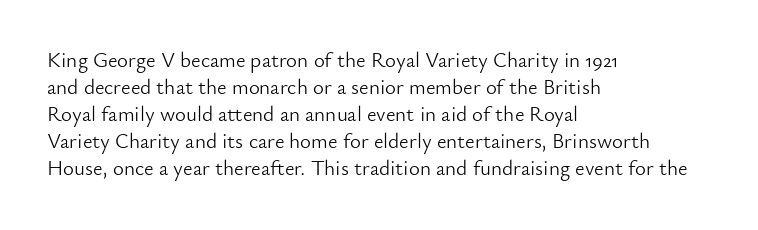
Q: Is the text bold? A: No.
Q: Is the text italic (slanted)? A: No, it is upright.
Q: Is the text underlined? A: No.
Q: How is the paragraph aligned? A: Left-aligned.
Q: Is the spacing between letters normal or unusually wide? A: Normal.
Q: Is the spacing between lines tight, normal or loose? A: Normal.
